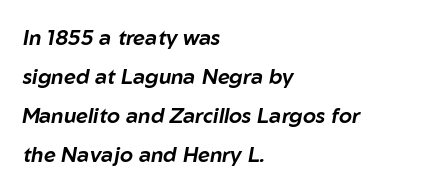
Horizontal alignment here is leftward, the default for most running prose. The typography opts for an oblique posture over an upright one. Just letters on the line, the space beneath them empty. Each word holds together tightly as a unit, with standard inter-letter gaps.
